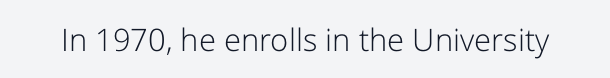
The image shows 31 px light sans-serif type, upright; set normal letter spacing, not underlined; low stroke contrast and a medium x-height.
